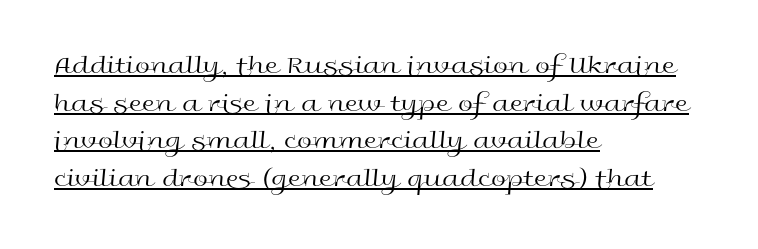
Q: Is the text bold? A: No.
Q: Is the text italic (slanted)? A: No, it is upright.
Q: Is the text underlined? A: Yes.
Q: How is the paragraph aligned? A: Left-aligned.
Q: Is the spacing between letters normal or unusually wide? A: Normal.
Q: Is the spacing between lines tight, normal or loose? A: Normal.
